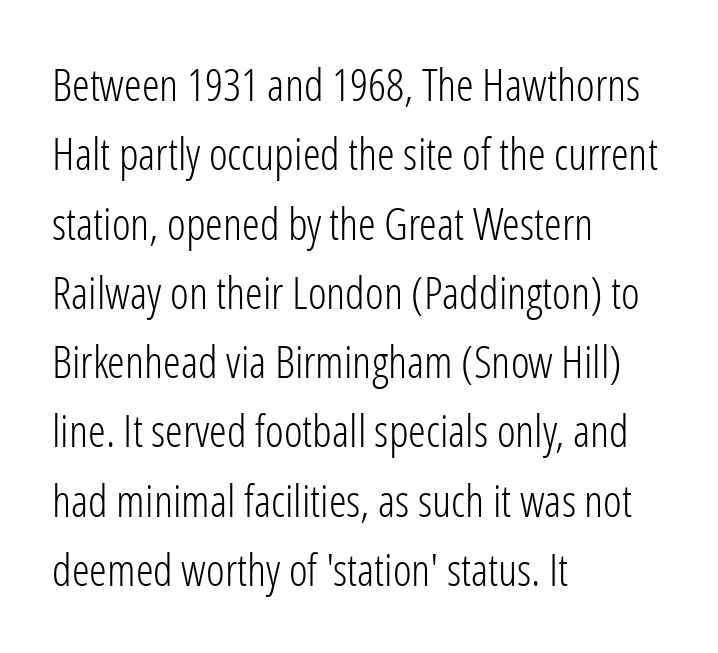
Think of a printed novel: that variable character pitch is what you see here. Grotesque or geometric, the face here clearly has no serifs. Do the letters lean? They stand straight. Typeset ragged right — the left edge is the straight one. Letters rest on an invisible, unmarked baseline. If you measured baseline to baseline, you'd find a middling distance.
